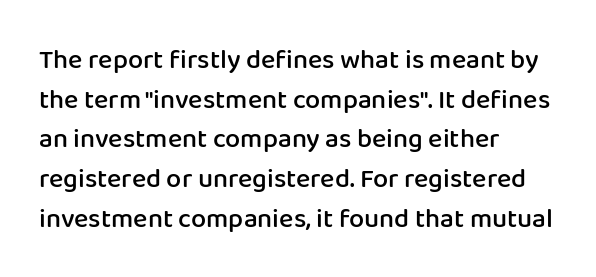
{"italic": "no", "bold": "semi", "underline": "no", "align": "left", "line_spacing": "normal", "line_spacing_ratio": 1.47, "letter_spacing": "normal", "letter_spacing_em": 0.0, "glyph_px": 27}
